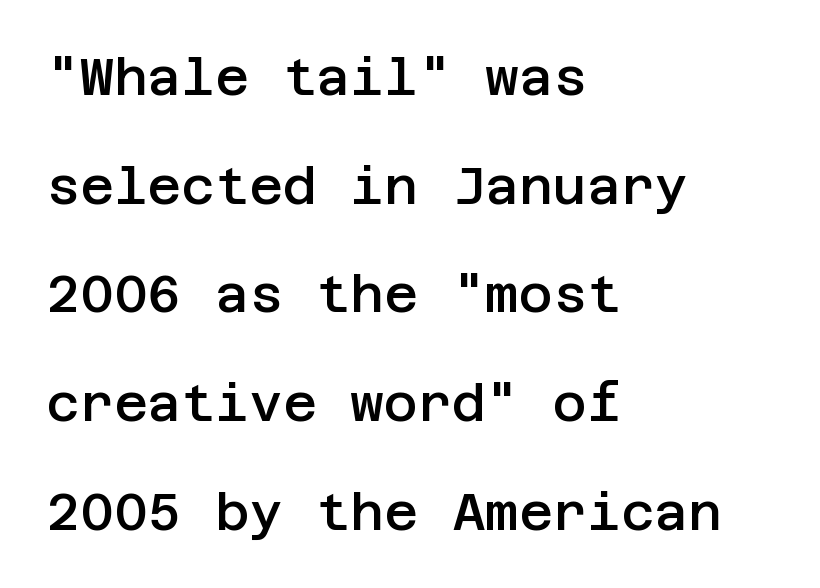
{"serif": "no", "italic": "no", "bold": "semi", "weight": "semibold", "width": "normal", "stroke_contrast": "low", "x_height": "large", "underline": "no", "align": "left", "line_spacing": "loose", "line_spacing_ratio": 2.09, "letter_spacing": "normal", "letter_spacing_em": 0.0, "glyph_px": 52}
